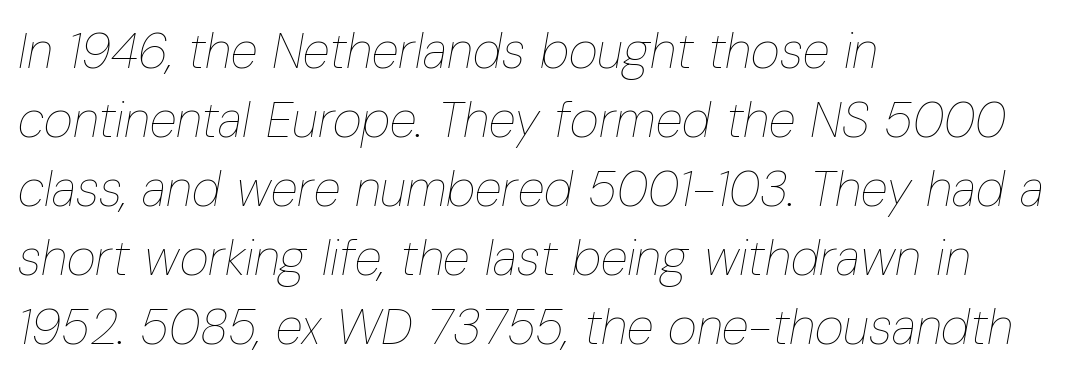
Does the leading feel generous? No, just average. Check under the words: just untouched page. You could not count columns in this text — the font is proportionally spaced. All the whitespace from short lines collects on the right. Think standard paragraph weight, or any step lighter than that. Every character sits at an angle, as italics do.
